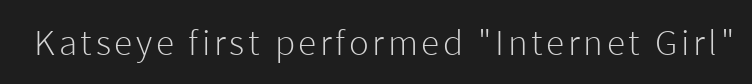
The image shows 37 px light sans-serif type, upright; set not underlined; low stroke contrast and a medium x-height.
